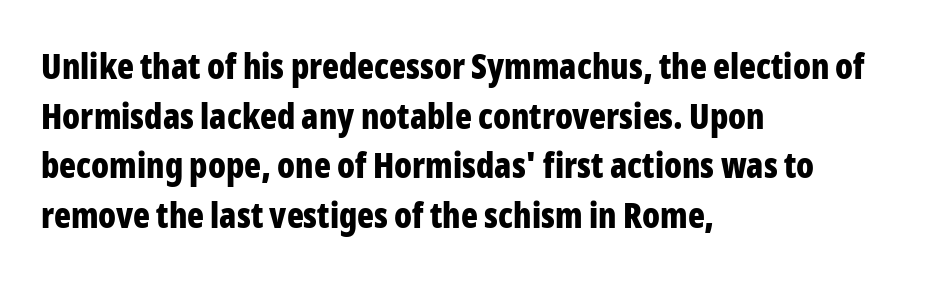
The image shows 35 px bold, condensed sans-serif type, upright; set left-aligned, normal line spacing (1.42x), normal letter spacing, not underlined; low stroke contrast and a medium x-height.
